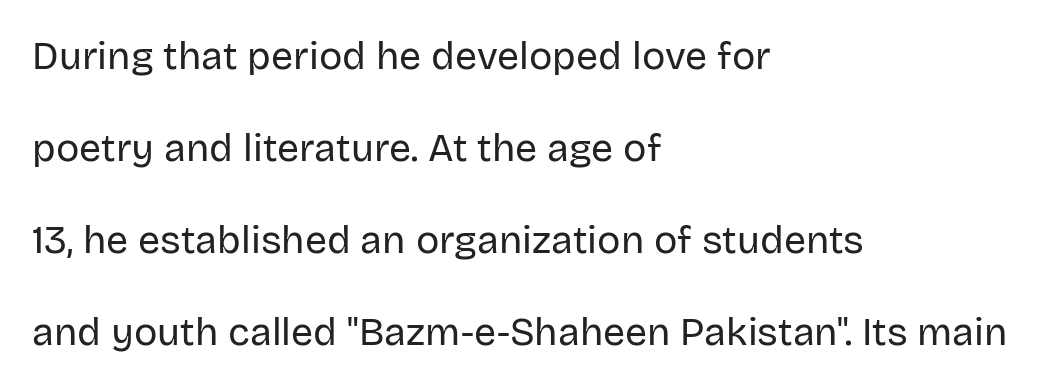
Q: Is the text bold? A: No.
Q: Is the text italic (slanted)? A: No, it is upright.
Q: Is the typeface a serif or a sans-serif typeface? A: Sans-serif.
Q: Is the text underlined? A: No.
Q: How is the paragraph aligned? A: Left-aligned.
Q: Is the spacing between letters normal or unusually wide? A: Normal.
Q: Is the spacing between lines tight, normal or loose? A: Loose.
Q: Width (condensed, normal, or wide)? A: Normal.
Q: Stroke contrast? A: Low.
Q: x-height? A: Large.
Q: Monospaced? A: No.
